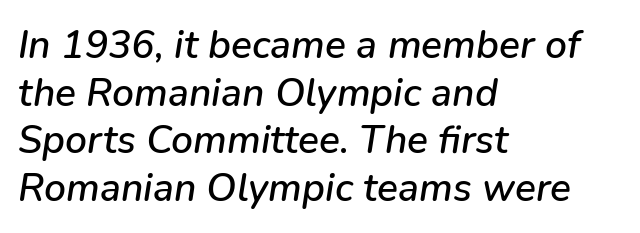
Q: Is the text italic (slanted)? A: Yes, it leans right by about 9 degrees.
Q: Is the text underlined? A: No.
Q: How is the paragraph aligned? A: Left-aligned.
Q: Is the spacing between letters normal or unusually wide? A: Normal.
Q: Width (condensed, normal, or wide)? A: Normal.
Q: Stroke contrast? A: Low.
Q: x-height? A: Medium.
Q: Monospaced? A: No.
